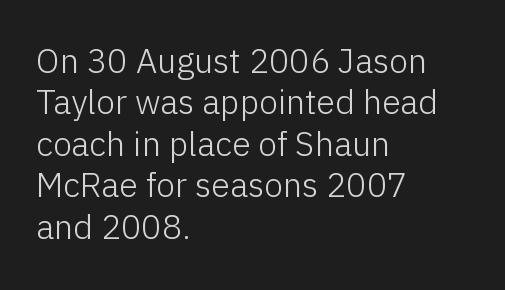
Notice how the passage keeps a crisp vertical edge on the left only. Inter-character spacing is left at the font's built-in metrics. Think of a printed novel: that variable character pitch is what you see here. Letters have the restrained weight of plain body copy at most. The rendering shows plain stroke endings on the letterforms — a sans-serif design. A typesetter would mark this as roman, not italic.
